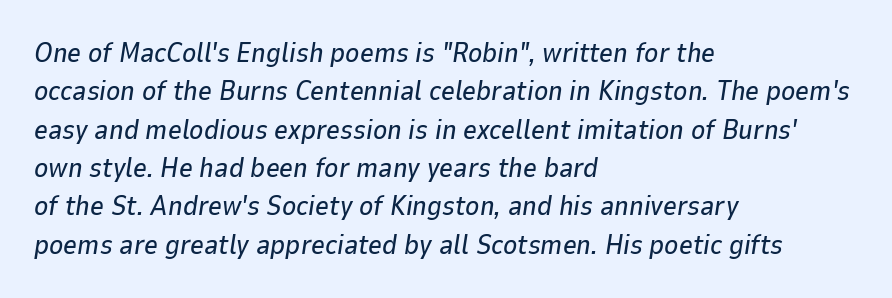
Q: Is the text italic (slanted)? A: Yes, it leans right by about 9 degrees.
Q: Is the text underlined? A: No.
Q: How is the paragraph aligned? A: Left-aligned.
Q: Is the spacing between letters normal or unusually wide? A: Normal.
Q: Is the spacing between lines tight, normal or loose? A: Normal.
